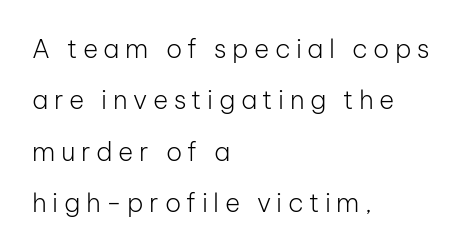
{"italic": "no", "bold": "no", "underline": "no", "align": "left", "line_spacing": "loose", "line_spacing_ratio": 1.98, "letter_spacing": "wide", "letter_spacing_em": 0.21, "glyph_px": 26}
